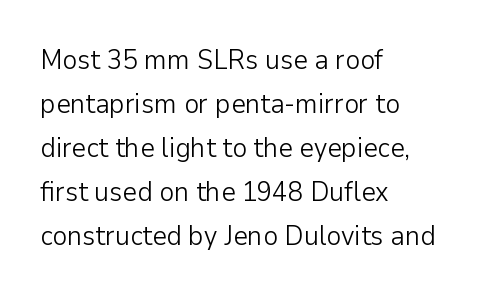
{"serif": "no", "italic": "no", "bold": "no", "weight": "light", "width": "normal", "stroke_contrast": "low", "x_height": "medium", "monospaced": "no", "underline": "no", "align": "left", "line_spacing": "normal", "line_spacing_ratio": 1.57, "letter_spacing": "normal", "letter_spacing_em": 0.0, "glyph_px": 28}
